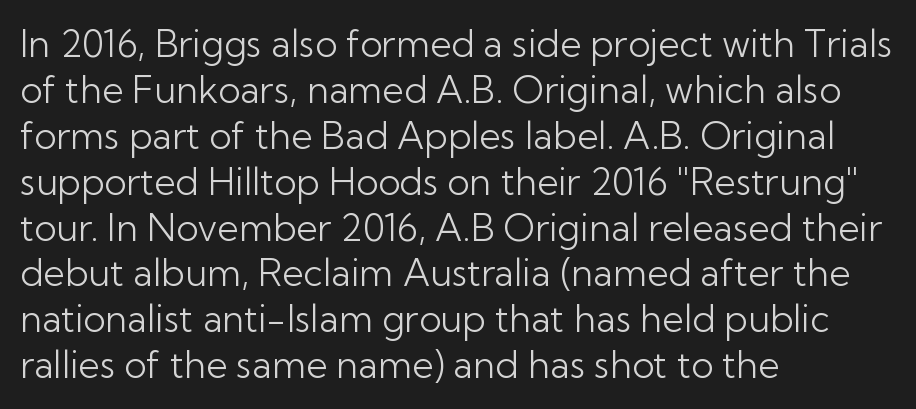
Ordinary non-slanted type is in use. These lines are set flush left with a ragged right edge. Here the designer chose a conventional face with non-uniform glyph widths. There is no visible air inserted between adjacent glyphs. The strokes are not fattened; the text isn't bold.
